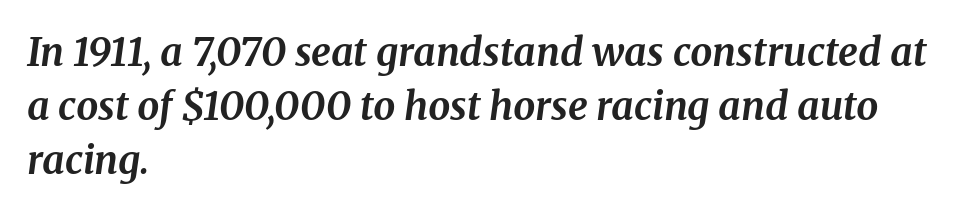
Q: Is the text bold? A: Yes.
Q: Is the text italic (slanted)? A: Yes, it leans right by about 8 degrees.
Q: Is the typeface a serif or a sans-serif typeface? A: Serif.
Q: Is the text underlined? A: No.
Q: How is the paragraph aligned? A: Left-aligned.
Q: Is the spacing between letters normal or unusually wide? A: Normal.
Q: Is the spacing between lines tight, normal or loose? A: Normal.
Q: Width (condensed, normal, or wide)? A: Normal.
Q: Stroke contrast? A: Medium.
Q: x-height? A: Medium.
Q: Monospaced? A: No.
